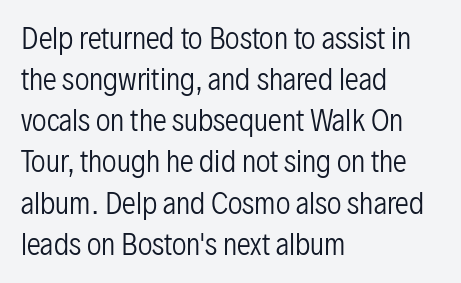
Q: Is the text bold? A: No.
Q: Is the text italic (slanted)? A: No, it is upright.
Q: Is the typeface a serif or a sans-serif typeface? A: Sans-serif.
Q: Is the text underlined? A: No.
Q: How is the paragraph aligned? A: Left-aligned.
Q: Is the spacing between letters normal or unusually wide? A: Normal.
Q: Is the spacing between lines tight, normal or loose? A: Normal.
Q: Width (condensed, normal, or wide)? A: Condensed.
Q: Stroke contrast? A: Low.
Q: x-height? A: Medium.
Q: Monospaced? A: No.
